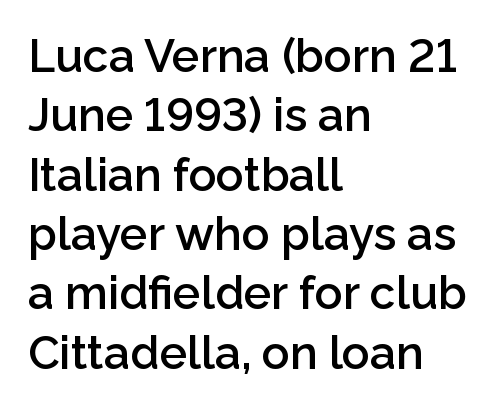
The image shows 46 px semibold sans-serif type, upright; set left-aligned, normal line spacing (1.29x), normal letter spacing, not underlined; low stroke contrast and a medium x-height.
